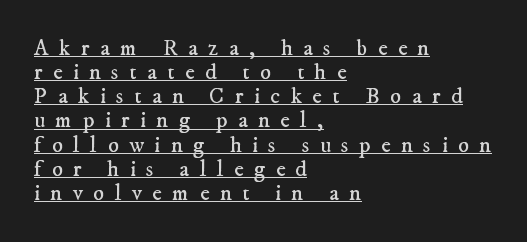
The passage is arranged the way most books set body copy — flush left. What stands out about the letter spacing? Its width — letters are far apart. Whoever set this chose condensed vertical rhythm over breathing room. A rule runs beneath these lines of type. The passage shown is not bold in any degree.
